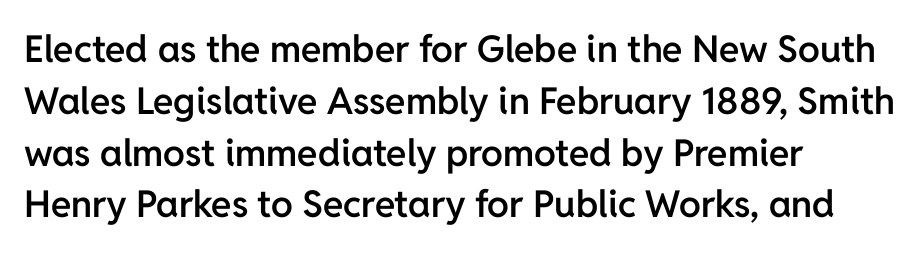
The image shows 37 px semibold sans-serif type, upright; set left-aligned, normal line spacing (1.4x), normal letter spacing, not underlined; low stroke contrast and a medium x-height.
